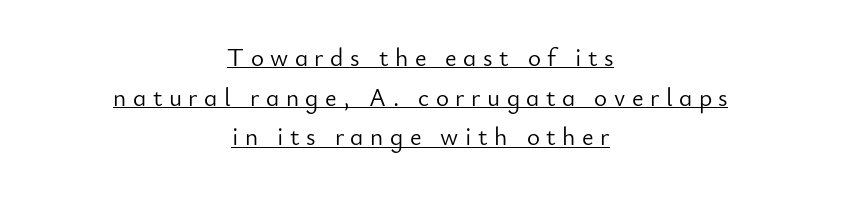
Q: Is the text bold? A: No.
Q: Is the text italic (slanted)? A: No, it is upright.
Q: Is the text underlined? A: Yes.
Q: How is the paragraph aligned? A: Centered.
Q: Is the spacing between letters normal or unusually wide? A: Unusually wide.
Q: Is the spacing between lines tight, normal or loose? A: Normal.
